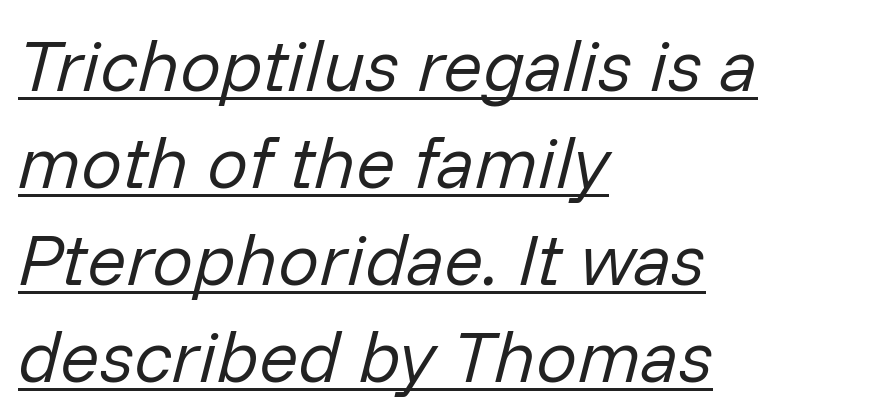
The specimen reads as italic at a glance. Is the stroke heavy? The answer is a plain regular-or-lighter. Is this a fixed-width face? No — the glyphs have proportional, varying widths. Horizontal bands of white between lines are of average thickness. The line texture is even and compact thanks to regular tracking. Where is the straight margin? On the left.
